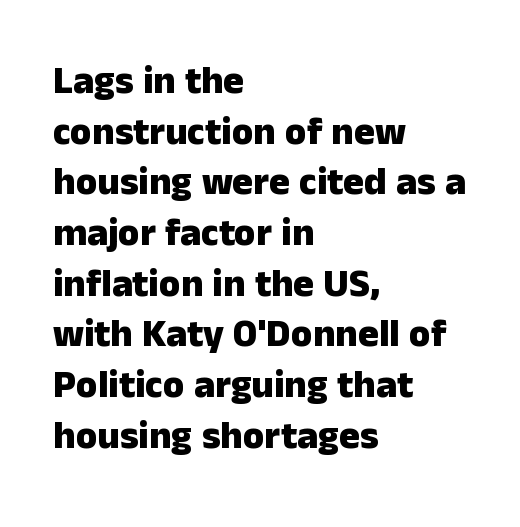
Q: Is the text bold? A: Yes.
Q: Is the text italic (slanted)? A: No, it is upright.
Q: Is the typeface a serif or a sans-serif typeface? A: Sans-serif.
Q: Is the text underlined? A: No.
Q: How is the paragraph aligned? A: Left-aligned.
Q: Is the spacing between letters normal or unusually wide? A: Normal.
Q: Is the spacing between lines tight, normal or loose? A: Normal.
Q: Width (condensed, normal, or wide)? A: Normal.
Q: Stroke contrast? A: Low.
Q: x-height? A: Medium.
Q: Monospaced? A: No.
